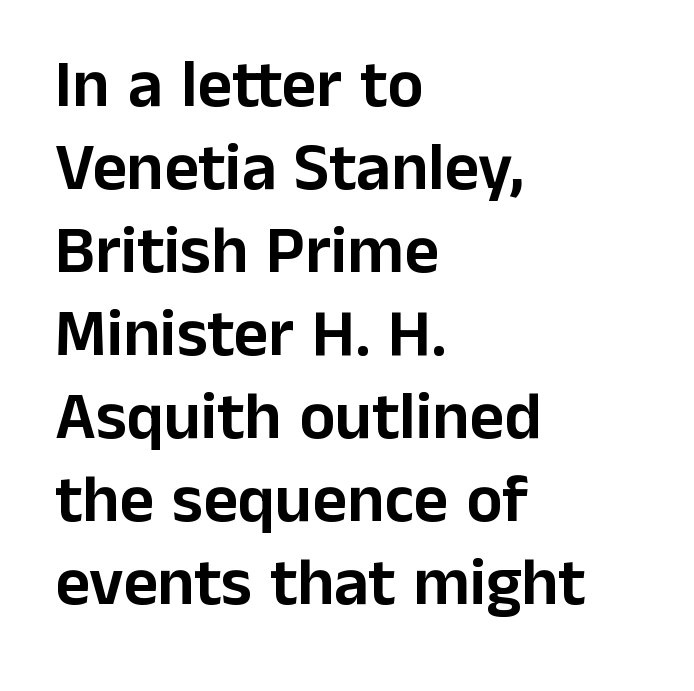
The image shows 67 px sans-serif type, upright; set left-aligned, line spacing 1.24x, normal letter spacing, not underlined; low stroke contrast and a medium x-height.
